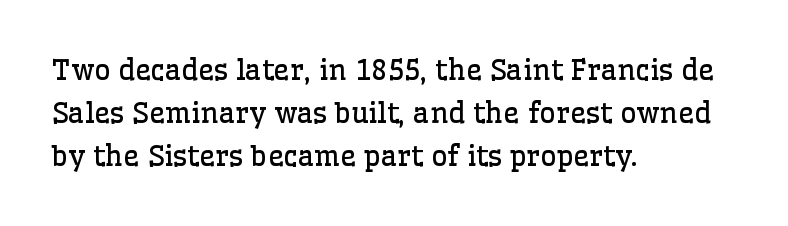
Q: Is the text bold? A: No.
Q: Is the text italic (slanted)? A: No, it is upright.
Q: Is the typeface a serif or a sans-serif typeface? A: Serif.
Q: Is the text underlined? A: No.
Q: How is the paragraph aligned? A: Left-aligned.
Q: Is the spacing between letters normal or unusually wide? A: Normal.
Q: Is the spacing between lines tight, normal or loose? A: Normal.
Q: Width (condensed, normal, or wide)? A: Normal.
Q: Stroke contrast? A: Low.
Q: x-height? A: Medium.
Q: Monospaced? A: No.
